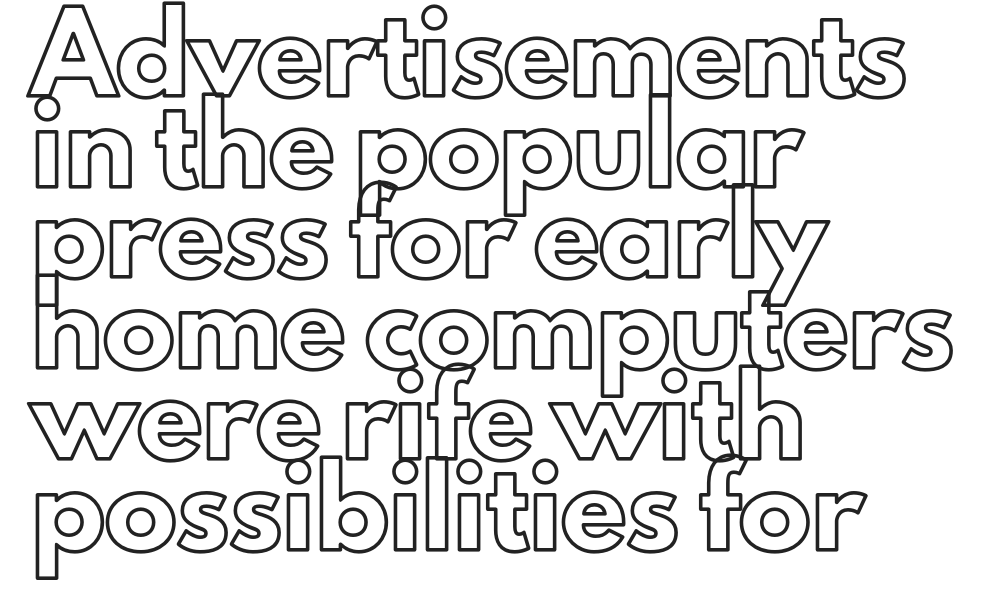
The image shows 72 px text type, upright; set left-aligned, normal line spacing (1.26x), normal letter spacing, not underlined; a small x-height.
